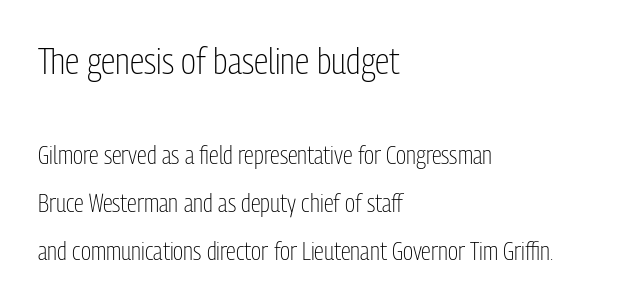
{"serif": "no", "italic": "no", "bold": "no", "weight": "light", "width": "condensed", "stroke_contrast": "low", "x_height": "medium", "monospaced": "no", "underline": "no", "align": "left", "line_spacing": "loose", "line_spacing_ratio": 1.92, "letter_spacing": "normal", "letter_spacing_em": 0.0, "larger_block": "first", "size_ratio": 1.48, "glyph_px": 37}
